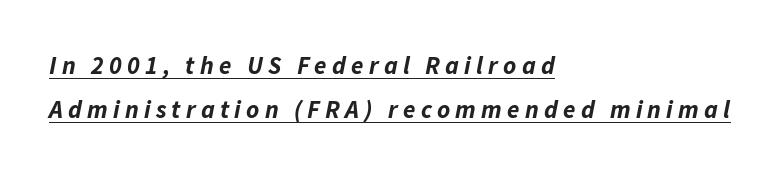
Q: Is the text bold? A: Yes.
Q: Is the text italic (slanted)? A: Yes, it leans right by about 11 degrees.
Q: Is the text underlined? A: Yes.
Q: How is the paragraph aligned? A: Left-aligned.
Q: Is the spacing between letters normal or unusually wide? A: Unusually wide.
